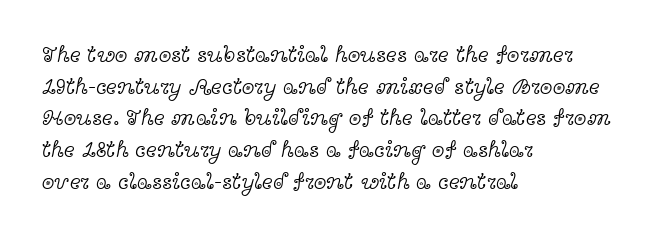
The image shows 23 px text type; set left-aligned, normal line spacing (1.38x), normal letter spacing, not underlined.
